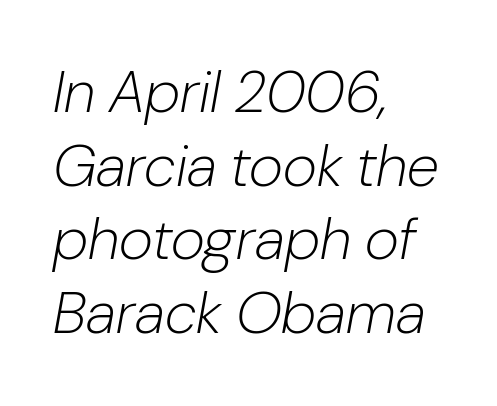
{"italic": "yes", "lean": "right", "slant_degrees": 10, "bold": "no", "weight": "light", "width": "normal", "stroke_contrast": "low", "x_height": "medium", "monospaced": "no", "underline": "no", "align": "left", "line_spacing": "normal", "line_spacing_ratio": 1.25, "letter_spacing": "normal", "letter_spacing_em": 0.0, "glyph_px": 59}
